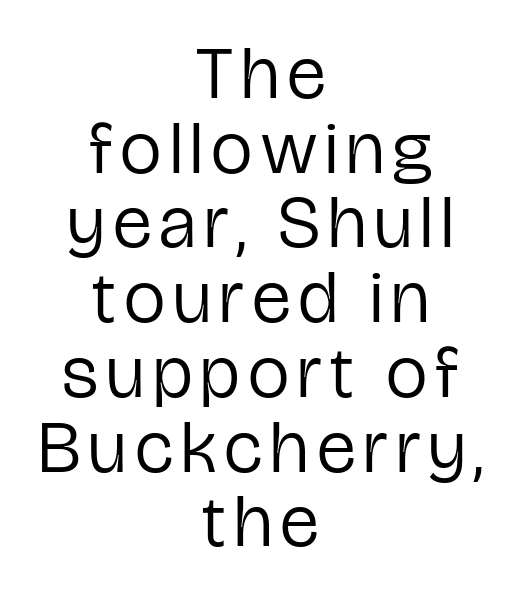
The image shows 74 px regular-weight, condensed sans-serif type, upright; set centered, tight line spacing (1.01x), not underlined; low stroke contrast and a medium x-height.
